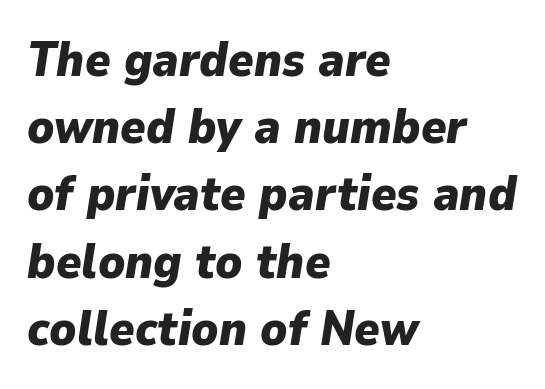
The image shows 48 px heavy type, italic (leaning right); set left-aligned, normal line spacing (1.4x), normal letter spacing, not underlined; low stroke contrast and a medium x-height.
